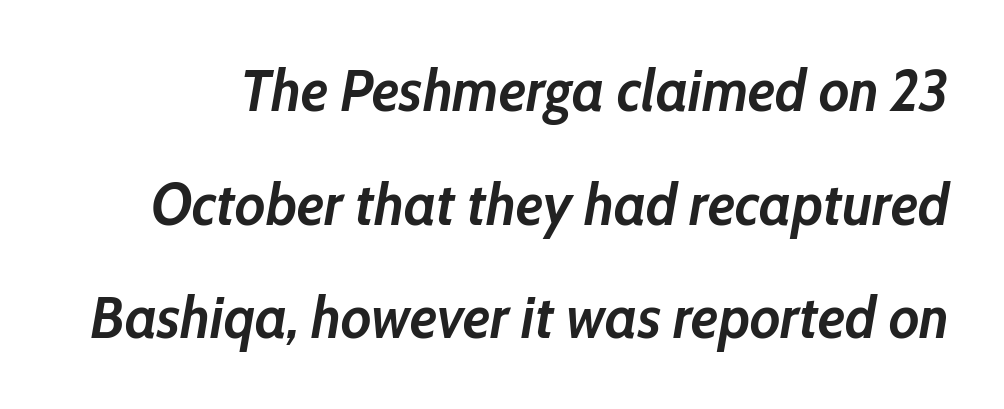
Q: Is the text bold? A: Yes.
Q: Is the text italic (slanted)? A: Yes, it leans right by about 10 degrees.
Q: Is the text underlined? A: No.
Q: Is the spacing between letters normal or unusually wide? A: Normal.
Q: Is the spacing between lines tight, normal or loose? A: Loose.
Q: Width (condensed, normal, or wide)? A: Normal.
Q: Stroke contrast? A: Low.
Q: x-height? A: Medium.
Q: Monospaced? A: No.
